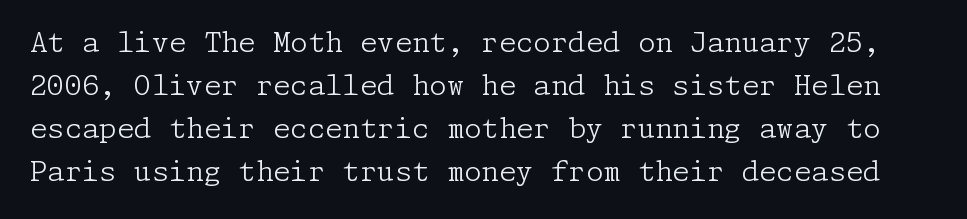
{"serif": "yes", "italic": "no", "bold": "no", "weight": "light", "width": "normal", "stroke_contrast": "low", "x_height": "medium", "underline": "no", "line_spacing": "normal", "line_spacing_ratio": 1.54, "letter_spacing": "normal", "letter_spacing_em": 0.0, "glyph_px": 28}
